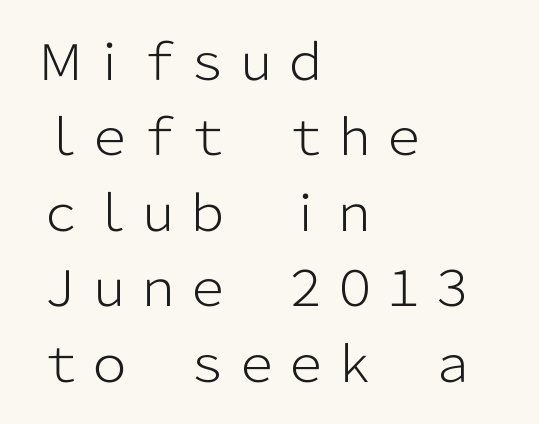
The axis of the letterforms is exactly vertical. Stem width sits at or under what a default text font uses. Normally led — the rows are evenly, conventionally spaced. These lines are composed in type without serifs. Nobody touched the tracking dial on this one.
